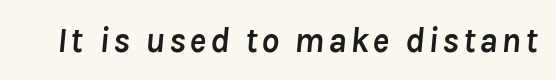
Compared with an ordinary text face, these strokes are far heavier — a full bold. Every character sits at an angle, as italics do. The passage shown is typed in a proportional face where columns would drift. Has an underline been added? It has not.
